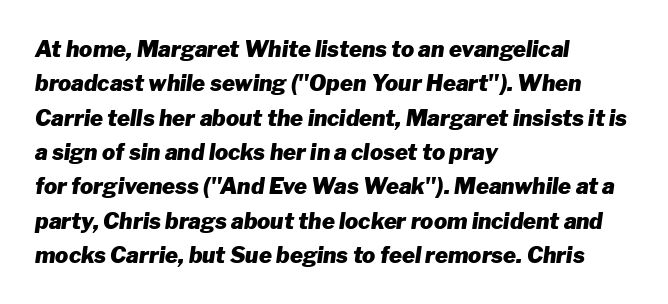
The image shows 22 px bold type, italic (leaning right); set left-aligned, normal line spacing (1.56x), normal letter spacing, not underlined.
